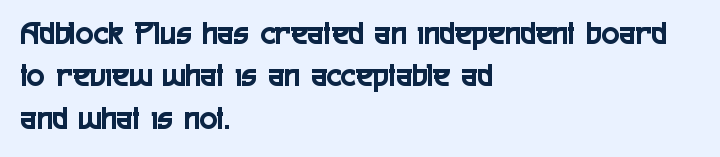
{"serif": "no", "italic": "no", "width": "condensed", "x_height": "medium", "monospaced": "no", "underline": "no", "align": "left", "line_spacing": "normal", "line_spacing_ratio": 1.25, "letter_spacing": "normal", "letter_spacing_em": 0.0, "glyph_px": 34}
